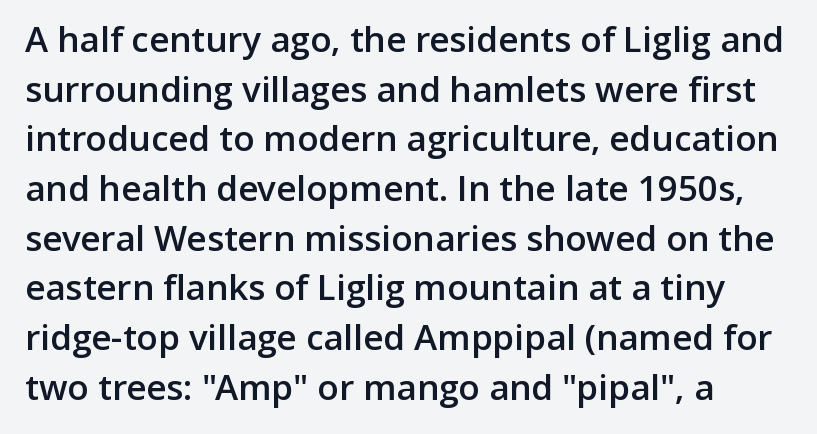
The image shows 35 px semibold sans-serif type, upright; set left-aligned, normal line spacing (1.42x), normal letter spacing, not underlined; low stroke contrast and a medium x-height.
